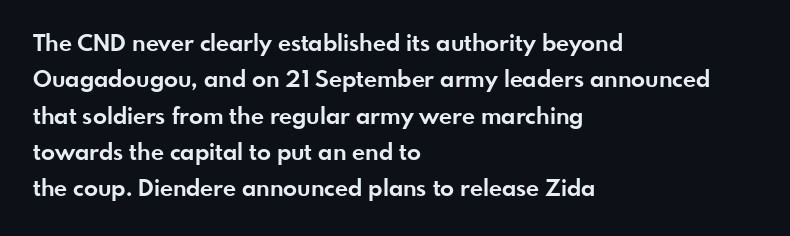
The image shows 23 px bold type, upright; set left-aligned, normal line spacing (1.58x), normal letter spacing, not underlined.
